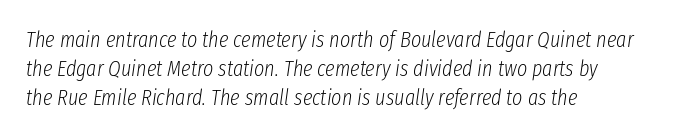
The image shows 22 px text type, italic (leaning right); set left-aligned, normal line spacing (1.31x), normal letter spacing, not underlined.
